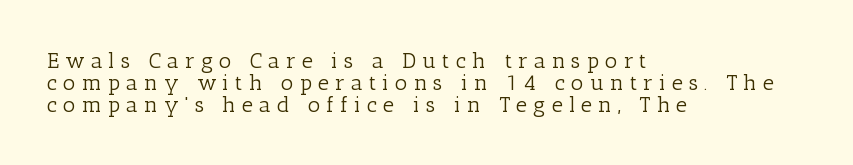
The image shows 22 px text type, upright; set left-aligned, tight line spacing (1.0x), unusually wide letter spacing (+0.27 em), not underlined.
